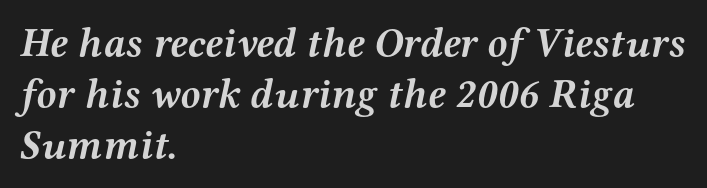
Font category for this specimen: serif. Does the lettering tilt? It does — this is italic. The glyphs are unaccompanied by any horizontal stroke below them. Typesetter's note: full bold, strokes at maximum text heaviness. This sample has the flowing, uneven cadence of proportional lettering. These lines keep a tight, regular rhythm from letter to letter.
